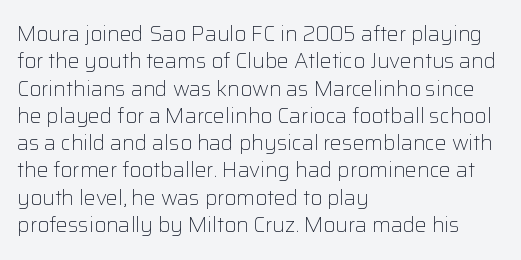
{"italic": "no", "bold": "no", "underline": "no", "align": "left", "line_spacing": "normal", "line_spacing_ratio": 1.3, "letter_spacing": "normal", "letter_spacing_em": 0.0, "glyph_px": 21}
